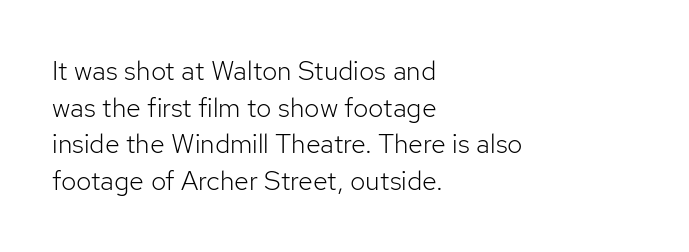
{"italic": "no", "bold": "no", "underline": "no", "align": "left", "line_spacing": "normal", "line_spacing_ratio": 1.36, "letter_spacing": "normal", "letter_spacing_em": 0.0, "glyph_px": 27}
